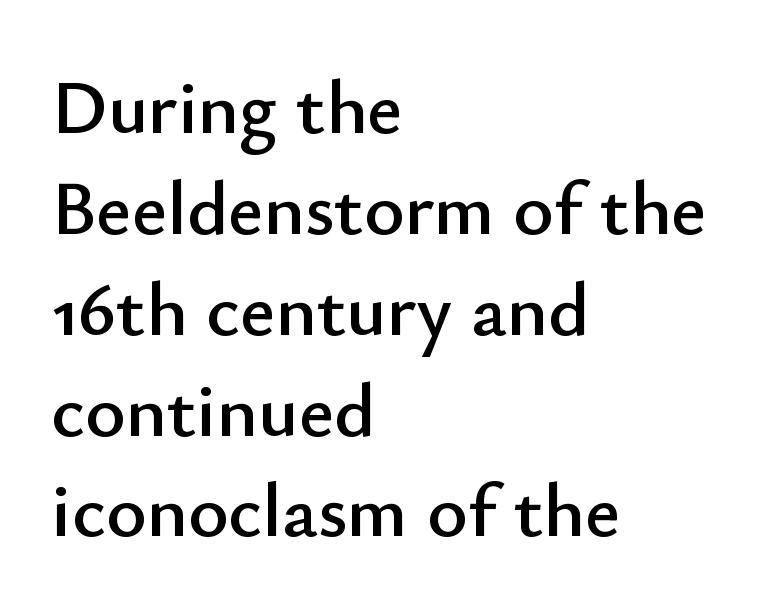
{"serif": "no", "italic": "no", "width": "normal", "stroke_contrast": "low", "x_height": "small", "monospaced": "no", "underline": "no", "align": "left", "line_spacing": "normal", "line_spacing_ratio": 1.31, "letter_spacing": "normal", "letter_spacing_em": 0.0, "glyph_px": 77}
